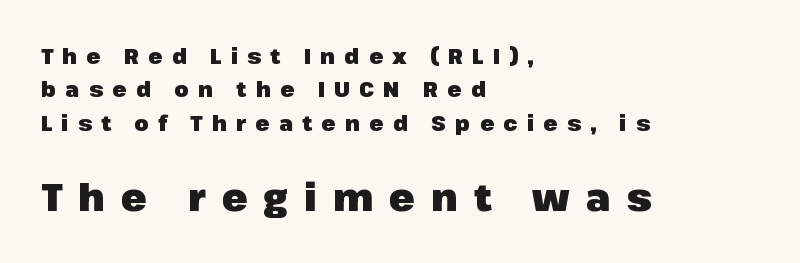
The image shows 37 px heavy sans-serif type, upright; set left-aligned, normal line spacing (1.59x), unusually wide letter spacing (+0.44 em), not underlined; the second (bottom) block is 1.76x larger; low stroke contrast and a medium x-height.
